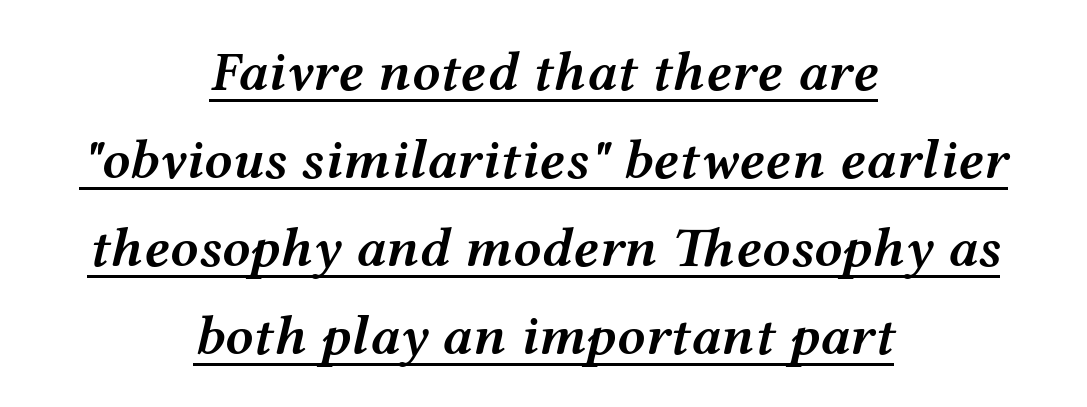
The face used here is rendered with its standard letterfit. This is oblique type, the kind used for emphasis or titles. This is underlined copy, the kind a proofreader might mark for attention. Is there much room between lines? A standard amount, neither cramped nor airy.
